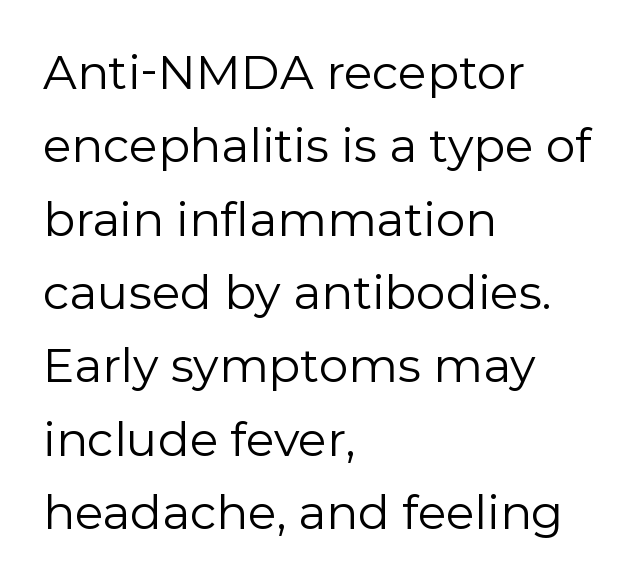
Q: Is the text bold? A: No.
Q: Is the text italic (slanted)? A: No, it is upright.
Q: Is the typeface a serif or a sans-serif typeface? A: Sans-serif.
Q: Is the text underlined? A: No.
Q: How is the paragraph aligned? A: Left-aligned.
Q: Is the spacing between letters normal or unusually wide? A: Normal.
Q: Is the spacing between lines tight, normal or loose? A: Normal.
Q: Width (condensed, normal, or wide)? A: Normal.
Q: Stroke contrast? A: Low.
Q: x-height? A: Medium.
Q: Monospaced? A: No.
